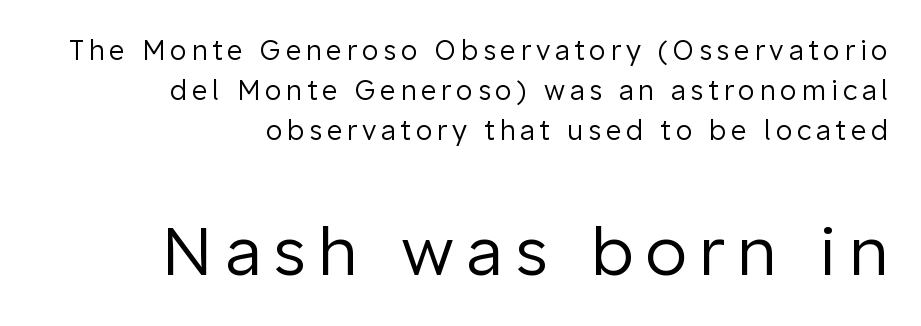
Regarding serifs, this sample does without them. Each new line begins a customary step beneath the previous one. The rendering enlarges the type as you move from the upper chunk to the lower. Each stroke keeps to a modest, everyday thickness or less.
